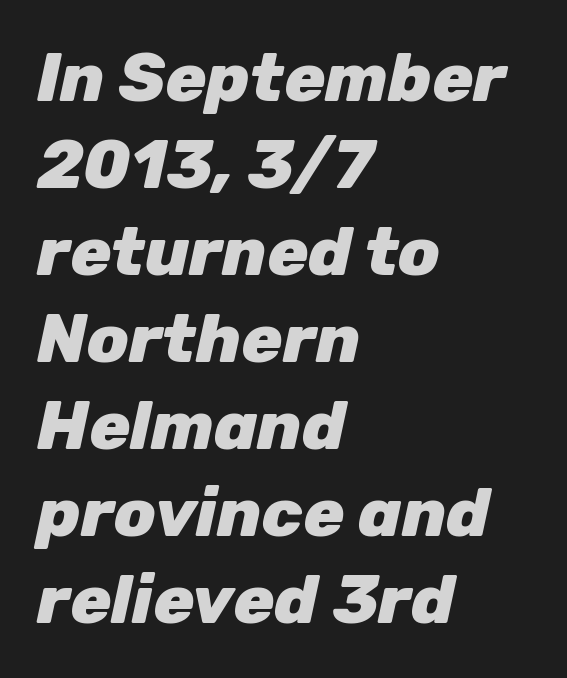
Every row of glyphs begins at an identical x-position on the left. Nobody drew a line under any word here. Do the characters align in a grid? No, the font is proportional. The rendering applies a slant to the glyphs.
